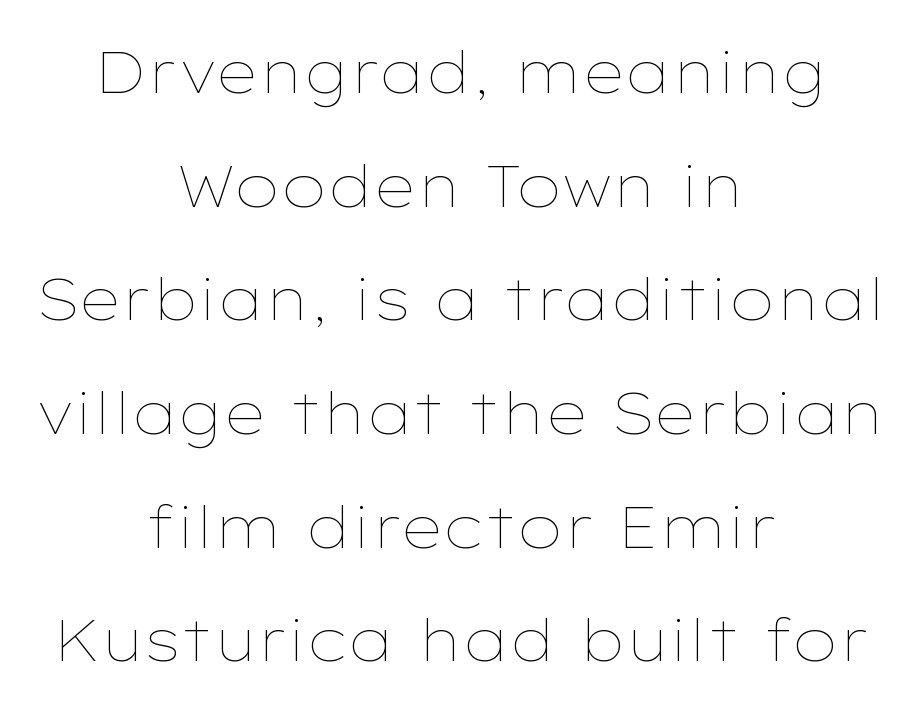
{"italic": "no", "bold": "no", "weight": "thin", "width": "wide", "stroke_contrast": "low", "x_height": "medium", "monospaced": "no", "underline": "no", "align": "center", "line_spacing": "loose", "line_spacing_ratio": 1.96, "letter_spacing": "normal", "letter_spacing_em": 0.0, "glyph_px": 58}
